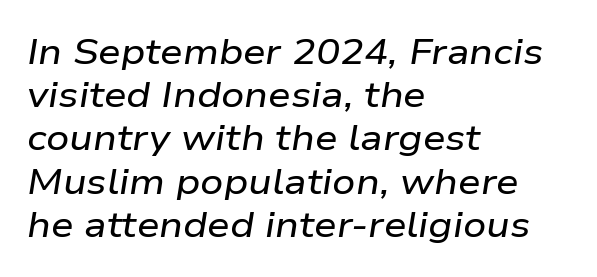
The image shows 36 px wide type, italic (leaning right); set left-aligned, line spacing 1.2x, normal letter spacing, not underlined; low stroke contrast and a medium x-height.
